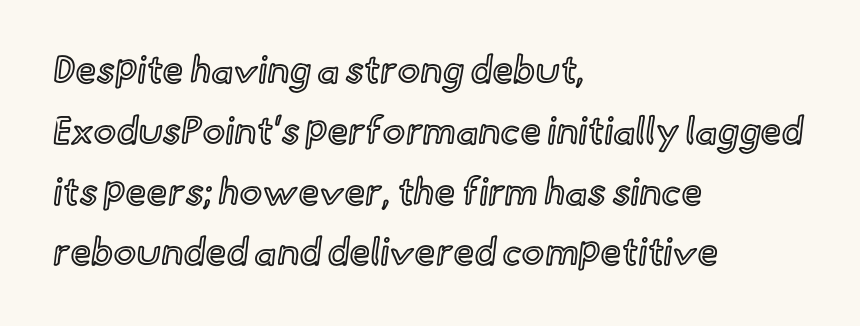
The image shows 38 px text type; set left-aligned, normal line spacing (1.6x), normal letter spacing, not underlined; a small x-height.
